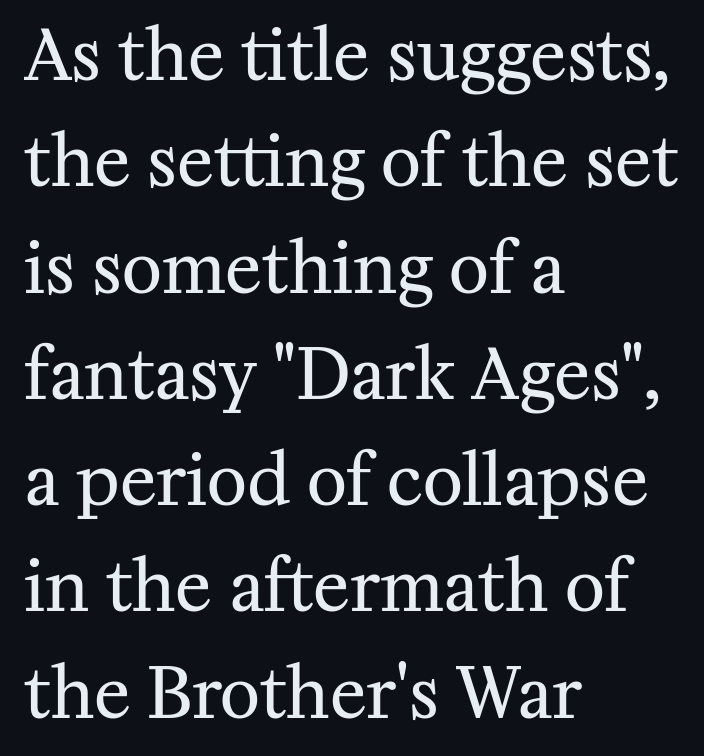
{"serif": "yes", "italic": "no", "bold": "no", "weight": "regular", "width": "normal", "stroke_contrast": "medium", "x_height": "medium", "monospaced": "no", "underline": "no", "align": "left", "line_spacing": "normal", "line_spacing_ratio": 1.54, "letter_spacing": "normal", "letter_spacing_em": 0.0, "glyph_px": 69}
